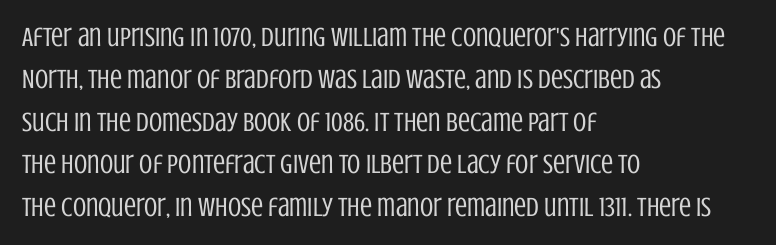
Characters follow at the spacing the type designer built in. Where is the straight margin? On the left. Weight: regular or lighter. Check the space under the baseline: it is left empty. Each new line begins a customary step beneath the previous one.
